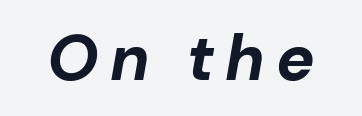
The image shows 64 px bold type, italic (leaning right); set not underlined; low stroke contrast and a medium x-height.
